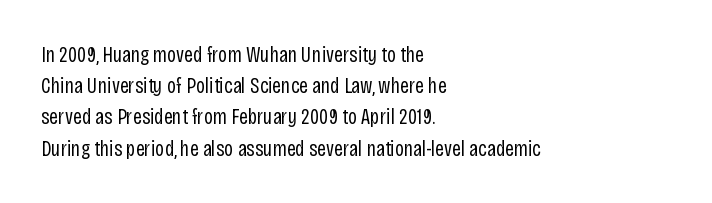
Q: Is the text bold? A: No.
Q: Is the text italic (slanted)? A: No, it is upright.
Q: Is the text underlined? A: No.
Q: How is the paragraph aligned? A: Left-aligned.
Q: Is the spacing between letters normal or unusually wide? A: Normal.
Q: Is the spacing between lines tight, normal or loose? A: Normal.
